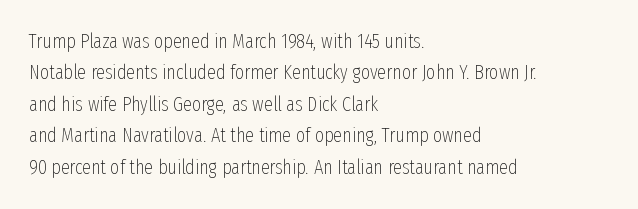
The image shows 20 px text type, upright; set left-aligned, normal line spacing (1.57x), normal letter spacing, not underlined.
